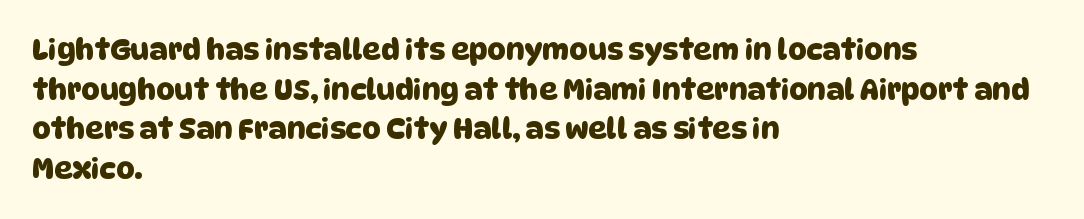
{"serif": "no", "width": "normal", "stroke_contrast": "low", "x_height": "large", "monospaced": "no", "underline": "no", "align": "left", "line_spacing": "normal", "line_spacing_ratio": 1.37, "letter_spacing": "normal", "letter_spacing_em": 0.0, "glyph_px": 29}
